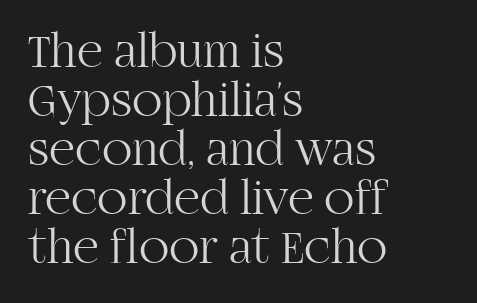
No italicization has been applied; the sample stays upright. Do the characters align in a grid? No, the font is proportional. Just letters on the line, the space beneath them empty. What's the leading like? Squeezed, with rows nearly overlapping. Serifs: yes, visible at the terminals of the letterforms. The lines in this sample share a left origin and differ only in where they stop.
